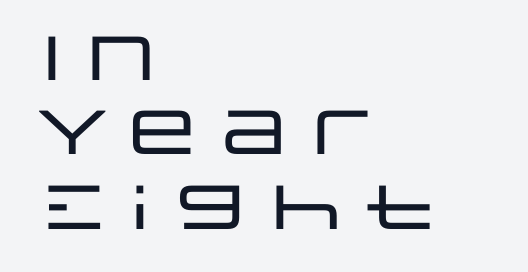
Looks like regular typesetting: each glyph gets only the width it needs. Are there feet on the stems? There aren't — it's a sans. Tracking here is standard; glyphs follow each other at the usual distance. Clear beneath every line of the passage.
